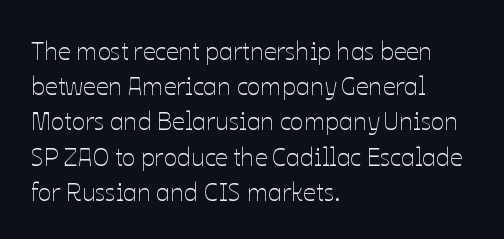
{"italic": "no", "bold": "no", "underline": "no", "align": "left", "line_spacing": "normal", "line_spacing_ratio": 1.41, "letter_spacing": "normal", "letter_spacing_em": 0.0, "glyph_px": 25}
